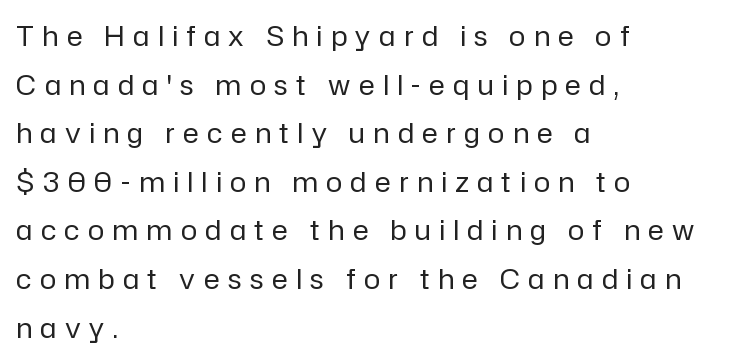
{"italic": "no", "bold": "no", "underline": "no", "align": "left", "line_spacing_ratio": 1.8, "letter_spacing": "wide", "letter_spacing_em": 0.32, "glyph_px": 27}
